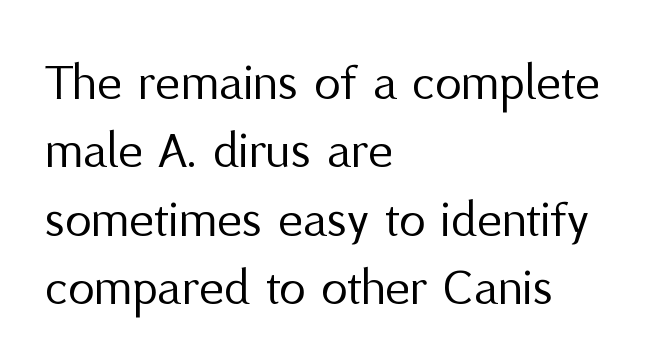
Q: Is the text bold? A: No.
Q: Is the text italic (slanted)? A: No, it is upright.
Q: Is the typeface a serif or a sans-serif typeface? A: Sans-serif.
Q: Is the text underlined? A: No.
Q: How is the paragraph aligned? A: Left-aligned.
Q: Is the spacing between letters normal or unusually wide? A: Normal.
Q: Is the spacing between lines tight, normal or loose? A: Normal.
Q: Width (condensed, normal, or wide)? A: Normal.
Q: Stroke contrast? A: Medium.
Q: x-height? A: Medium.
Q: Monospaced? A: No.
